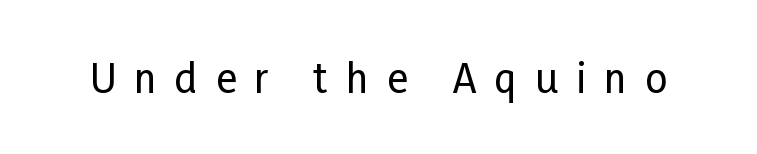
Type without underlining. This is sans-serif lettering, the kind often seen on screens and signage. The face used here is proportionally spaced, like ordinary book or web type. Characters follow at a spacing far wider than the type designer built in. The lettering holds an erect, upright posture throughout.
